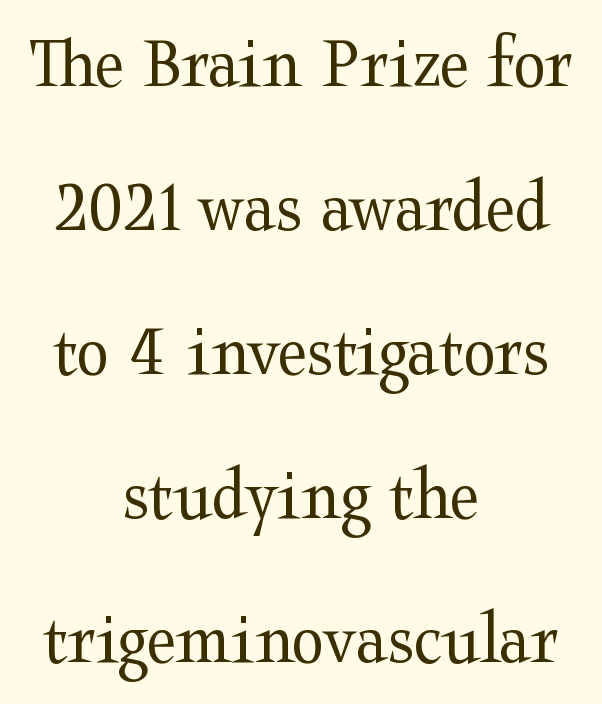
Letter spacing: default. Regarding leading, the lines here are spaced well apart. Stems and bowls with no extra thickness — not bold. I'd call this a serif setting — the letters wear small feet. The face used here is proportionally spaced, like ordinary book or web type.
